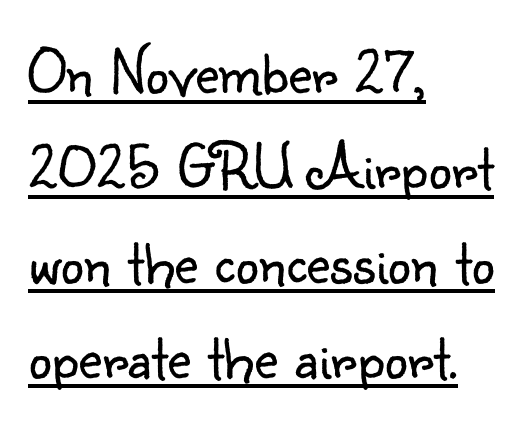
The image shows 65 px light sans-serif type, upright; set left-aligned, normal line spacing (1.46x), normal letter spacing, underlined; low stroke contrast and a small x-height.
